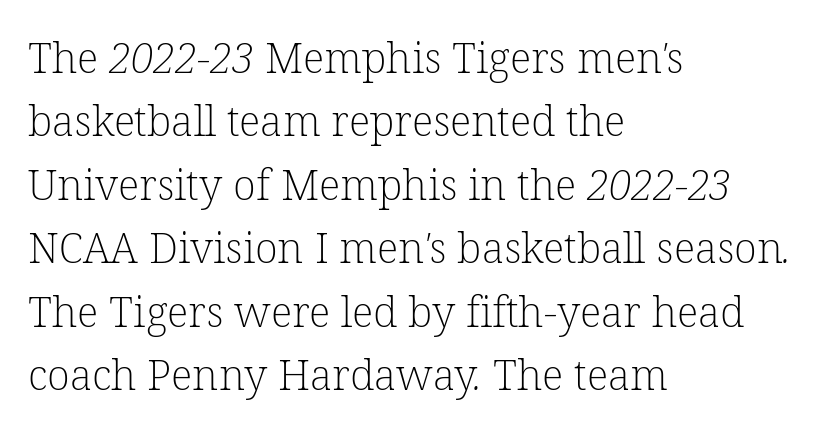
The image shows 42 px light serif type; set left-aligned, normal line spacing (1.51x), normal letter spacing, not underlined; low stroke contrast and a medium x-height.
